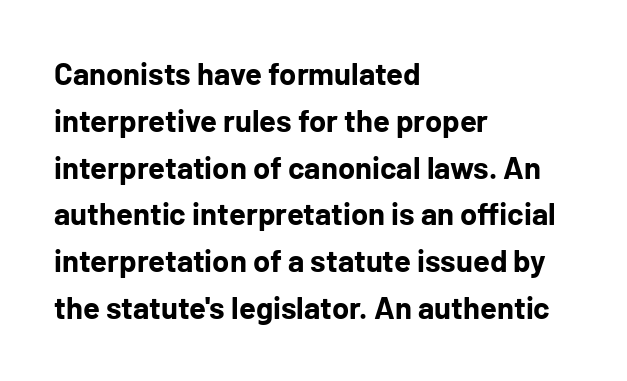
The characters look thick and weighty, a clear bold. Quick note: underline off. The text block is weighted toward the left margin, trailing off unevenly rightward. You can tell it's not italic because the verticals are truly vertical.
